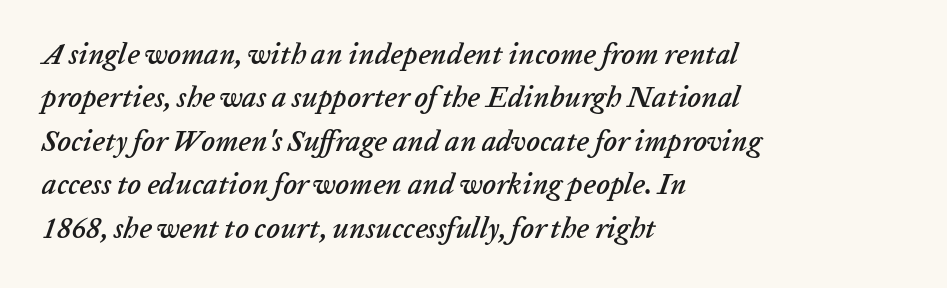
{"italic": "yes", "lean": "right", "slant_degrees": 20, "width": "normal", "stroke_contrast": "low", "x_height": "medium", "monospaced": "no", "underline": "no", "align": "left", "line_spacing": "normal", "line_spacing_ratio": 1.5, "letter_spacing": "normal", "letter_spacing_em": 0.0, "glyph_px": 29}
